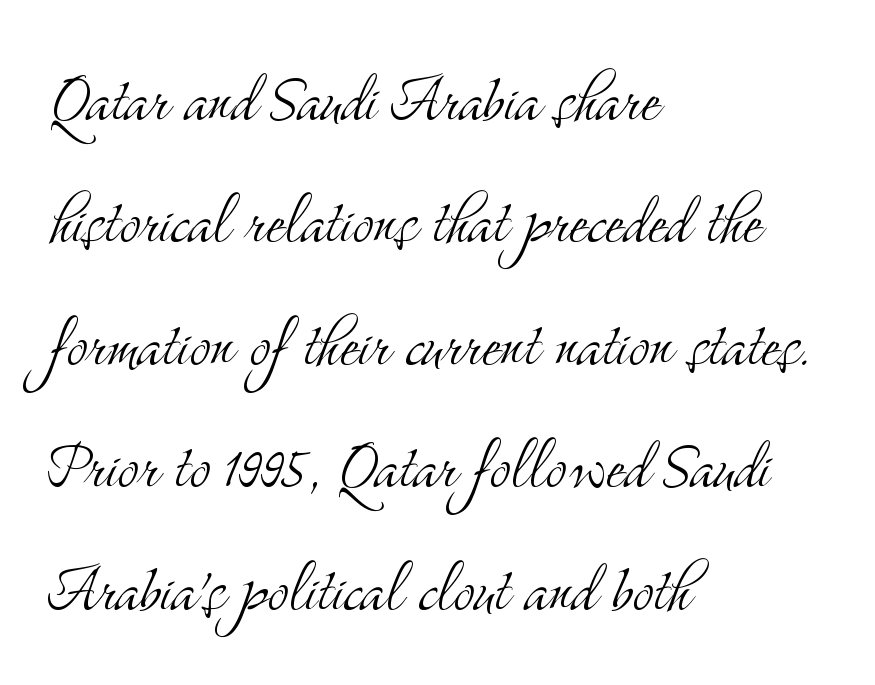
Q: Is the text bold? A: No.
Q: Is the text italic (slanted)? A: Yes.
Q: Is the typeface a serif or a sans-serif typeface? A: Serif.
Q: Is the text underlined? A: No.
Q: How is the paragraph aligned? A: Left-aligned.
Q: Is the spacing between letters normal or unusually wide? A: Normal.
Q: Is the spacing between lines tight, normal or loose? A: Normal.
Q: Width (condensed, normal, or wide)? A: Condensed.
Q: Stroke contrast? A: Medium.
Q: x-height? A: Small.
Q: Monospaced? A: No.
